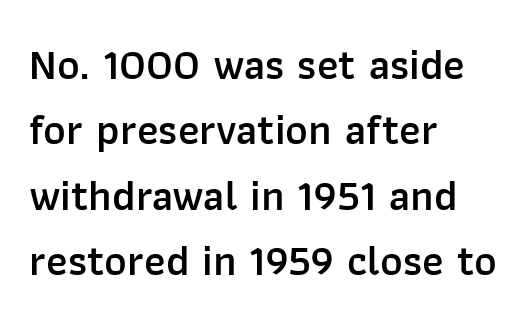
Q: Is the text bold? A: Semi-bold.
Q: Is the text italic (slanted)? A: No, it is upright.
Q: Is the typeface a serif or a sans-serif typeface? A: Sans-serif.
Q: Is the text underlined? A: No.
Q: How is the paragraph aligned? A: Left-aligned.
Q: Is the spacing between letters normal or unusually wide? A: Normal.
Q: Is the spacing between lines tight, normal or loose? A: Normal.
Q: Width (condensed, normal, or wide)? A: Normal.
Q: Stroke contrast? A: Low.
Q: x-height? A: Medium.
Q: Monospaced? A: No.
